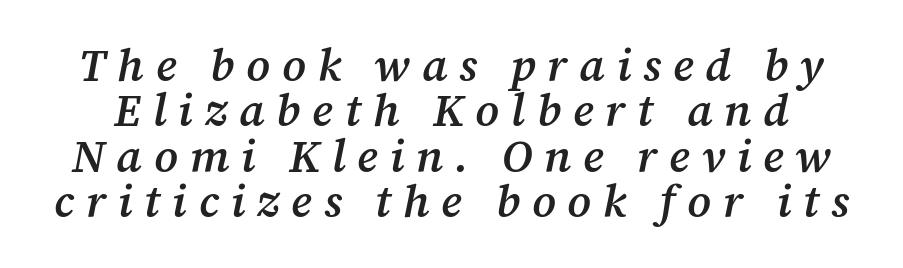
The image shows 45 px semibold serif type, italic (leaning right); set tight line spacing (1.01x), unusually wide letter spacing (+0.26 em), not underlined; medium stroke contrast and a medium x-height.
